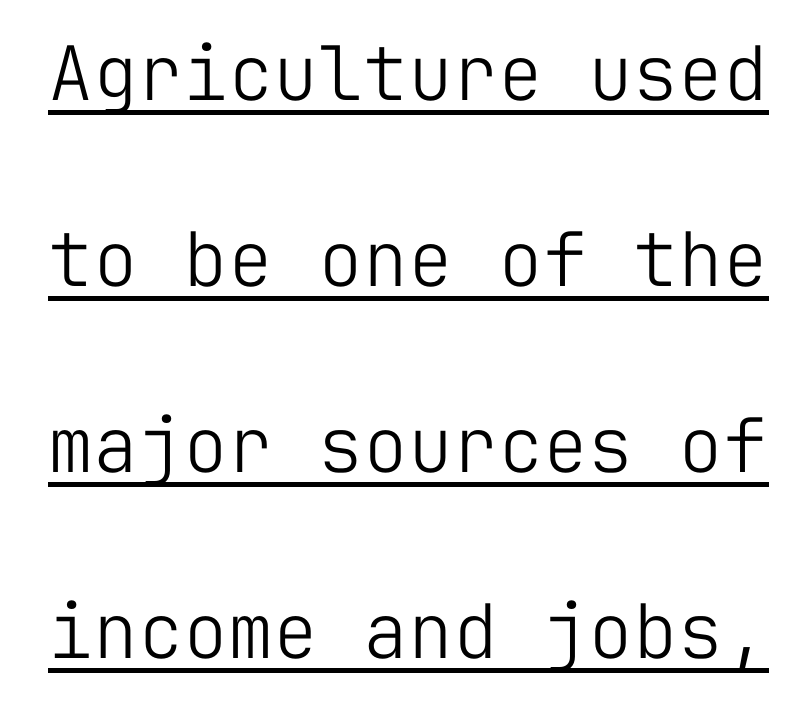
Q: Is the text bold? A: No.
Q: Is the text italic (slanted)? A: No, it is upright.
Q: Is the typeface a serif or a sans-serif typeface? A: Sans-serif.
Q: Is the text underlined? A: Yes.
Q: Is the spacing between letters normal or unusually wide? A: Normal.
Q: Is the spacing between lines tight, normal or loose? A: Loose.
Q: Width (condensed, normal, or wide)? A: Normal.
Q: Stroke contrast? A: Low.
Q: x-height? A: Medium.
Q: Monospaced? A: Yes.
